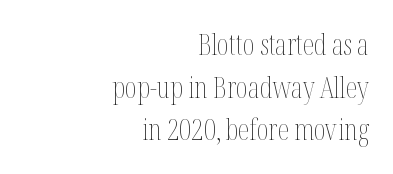
{"italic": "no", "bold": "no", "weight": "thin", "width": "condensed", "stroke_contrast": "medium", "x_height": "medium", "monospaced": "no", "underline": "no", "align": "right", "line_spacing": "normal", "line_spacing_ratio": 1.47, "letter_spacing": "normal", "letter_spacing_em": 0.0, "glyph_px": 29}
